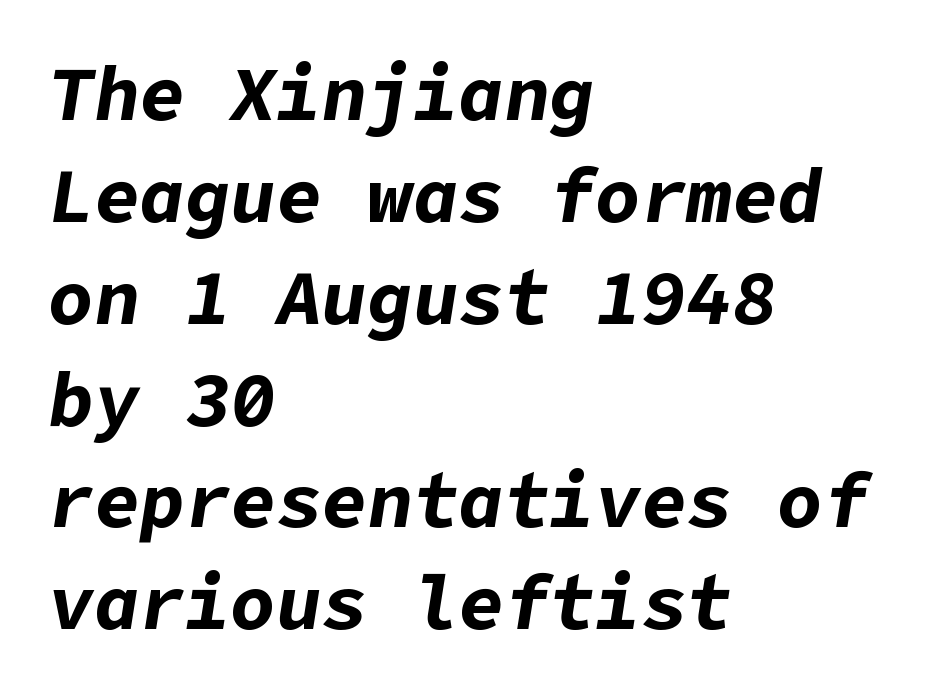
Q: Is the text bold? A: Yes.
Q: Is the text italic (slanted)? A: Yes, it leans right by about 9 degrees.
Q: Is the text underlined? A: No.
Q: How is the paragraph aligned? A: Left-aligned.
Q: Is the spacing between letters normal or unusually wide? A: Normal.
Q: Is the spacing between lines tight, normal or loose? A: Normal.
Q: Width (condensed, normal, or wide)? A: Normal.
Q: Stroke contrast? A: Low.
Q: x-height? A: Medium.
